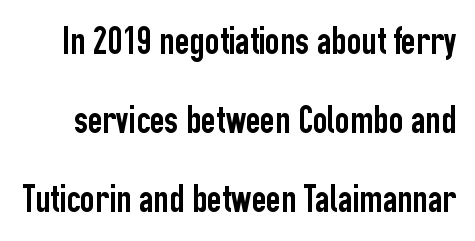
Does the leading feel generous? Absolutely, it's lavish. Proportional: the letters do not fall into vertical columns. If you drew a line through each stem, it would be perfectly vertical. The passage shown is not underscored anywhere.
